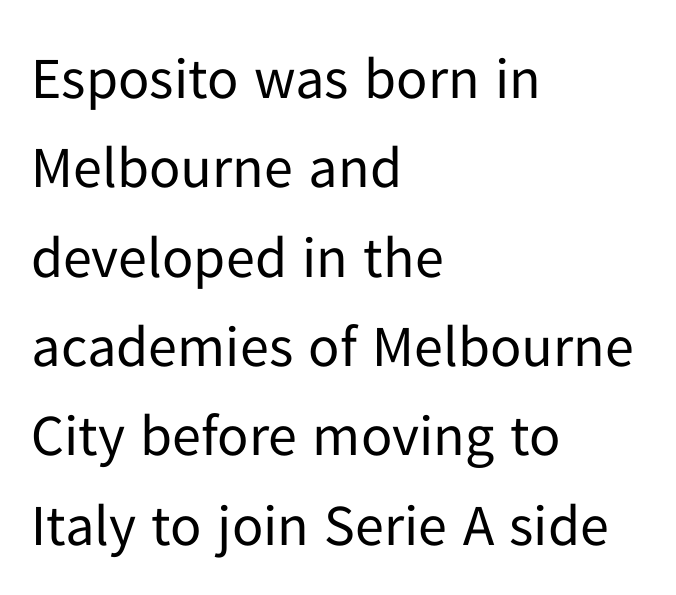
Weight class: somewhere from thin through regular. This sample uses plain, unmodified letter spacing. Bare-footed words on every line. Line starts are locked; line ends wander. Is this a fixed-width face? No — the glyphs have proportional, varying widths. Rows of type keep a routine distance in the vertical direction.
